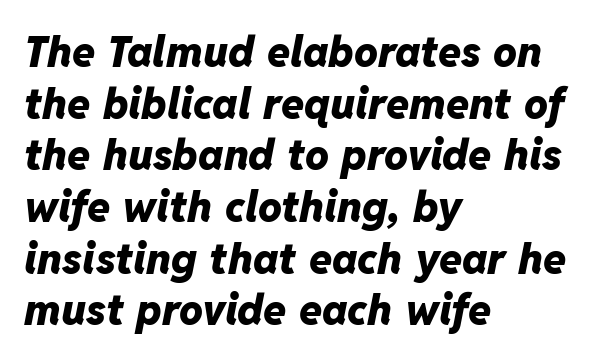
The image shows 42 px heavy type, italic (leaning right); set left-aligned, line spacing 1.23x, normal letter spacing, not underlined; low stroke contrast and a medium x-height.
